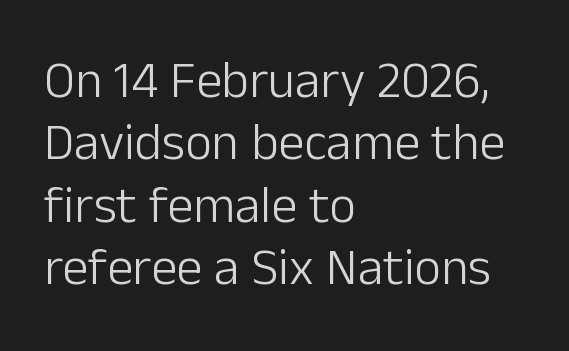
{"serif": "no", "italic": "no", "bold": "no", "weight": "light", "width": "normal", "stroke_contrast": "low", "x_height": "medium", "monospaced": "no", "underline": "no", "align": "left", "line_spacing_ratio": 1.2, "letter_spacing": "normal", "letter_spacing_em": 0.0, "glyph_px": 52}
